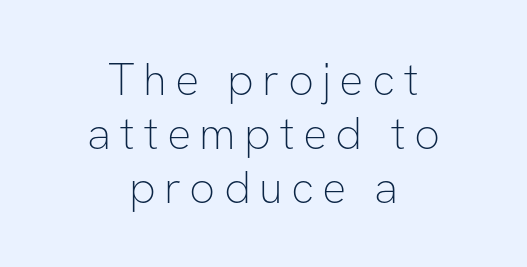
Looks like regular typesetting: each glyph gets only the width it needs. The text was rendered using a sans face with plain stroke endings. The typography opts for an upright posture over an oblique one. These glyphs show unthickened strokes, regular width or finer. No word sits above an underline. Each line is balanced around a shared central axis.
